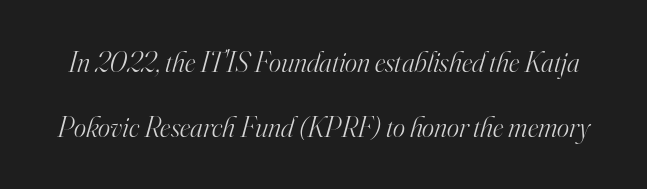
{"serif": "yes", "italic": "yes", "lean": "right", "slant_degrees": 16, "bold": "no", "weight": "light", "width": "normal", "stroke_contrast": "high", "x_height": "small", "monospaced": "no", "underline": "no", "line_spacing": "loose", "line_spacing_ratio": 2.25, "letter_spacing": "normal", "letter_spacing_em": 0.0, "glyph_px": 29}
